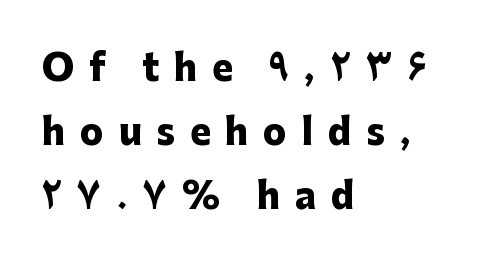
The characters look thick and weighty, a clear bold. A typesetter would call this proportional, since set widths differ per character. Any mark beneath the type? The region is blank. Students, note that the glyphs here are deliberately spaced far apart. Does the type have serifs? No, each stem ends abruptly. Ordinary non-slanted type is in use.
